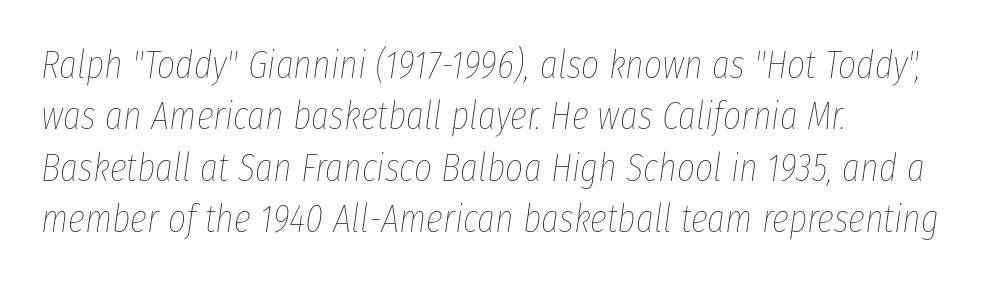
{"italic": "yes", "lean": "right", "slant_degrees": 8, "bold": "no", "weight": "thin", "width": "condensed", "stroke_contrast": "low", "x_height": "medium", "monospaced": "no", "underline": "no", "align": "left", "line_spacing": "normal", "line_spacing_ratio": 1.32, "letter_spacing": "normal", "letter_spacing_em": 0.0, "glyph_px": 39}
